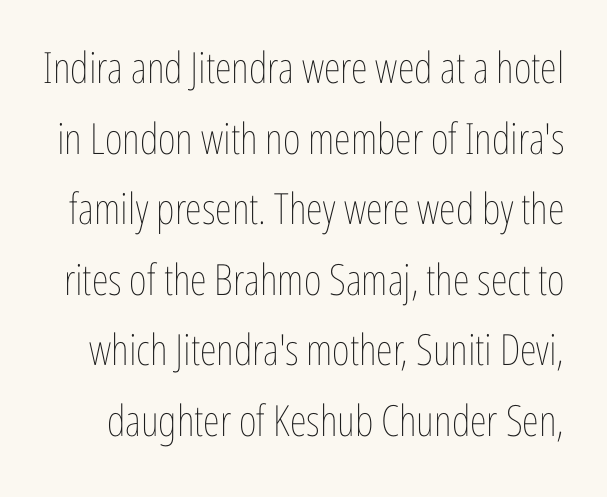
The image shows 43 px thin, condensed type, upright; set normal line spacing (1.64x), normal letter spacing, not underlined; low stroke contrast and a medium x-height.
